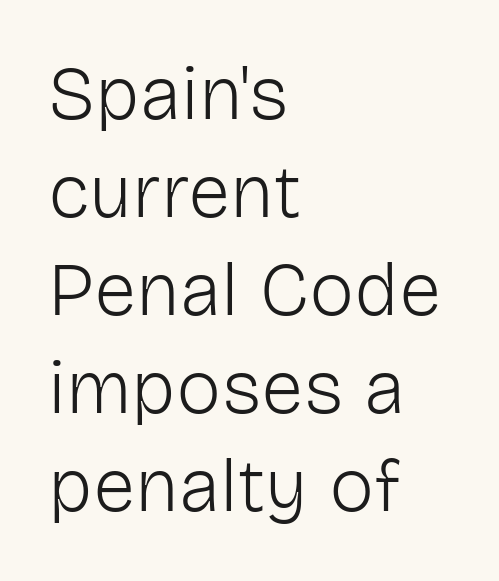
{"serif": "no", "italic": "no", "bold": "no", "weight": "light", "width": "normal", "stroke_contrast": "low", "x_height": "medium", "monospaced": "no", "underline": "no", "align": "left", "line_spacing": "normal", "line_spacing_ratio": 1.29, "letter_spacing": "normal", "letter_spacing_em": 0.0, "glyph_px": 76}
